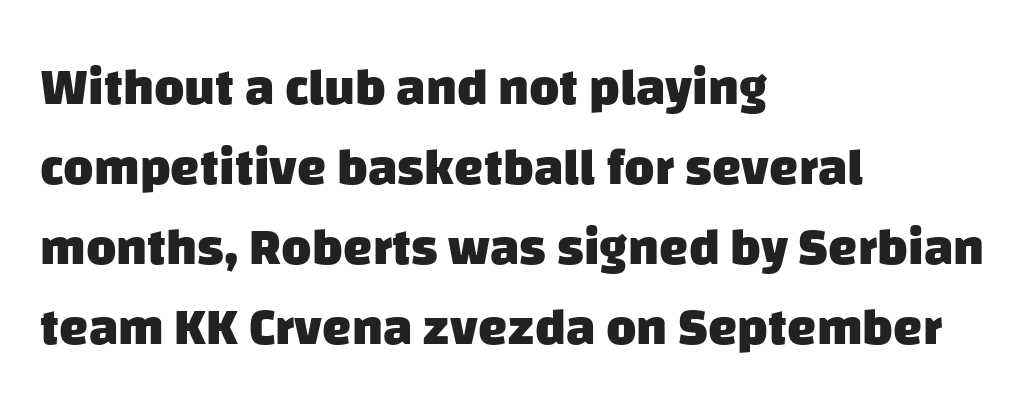
Do the characters align in a grid? No, the font is proportional. The characters look thick and weighty, a clear bold. What's the leading like? Ordinary, nothing unusual. Clear beneath every line of the passage. Horizontal alignment here is leftward, the default for most running prose.
